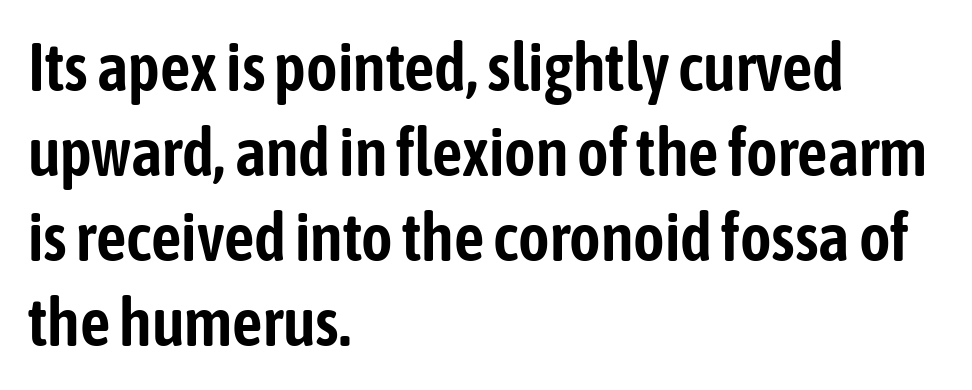
How are the letters spaced? Ordinarily, with no added tracking. Stroke terminals: plain, sans-serif. Reading down the column, the eye jumps a familiar distance to each next line. The space directly below the letters is spotless.
